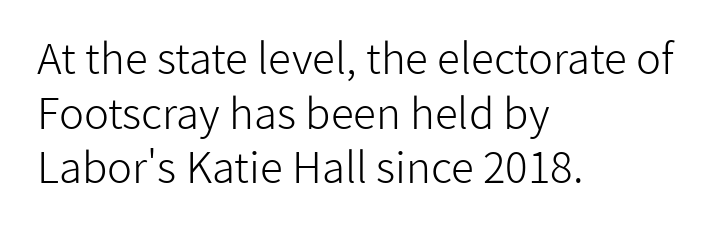
{"serif": "no", "italic": "no", "bold": "no", "weight": "light", "width": "normal", "stroke_contrast": "low", "x_height": "medium", "monospaced": "no", "underline": "no", "align": "left", "line_spacing": "normal", "line_spacing_ratio": 1.3, "letter_spacing": "normal", "letter_spacing_em": 0.0, "glyph_px": 42}
